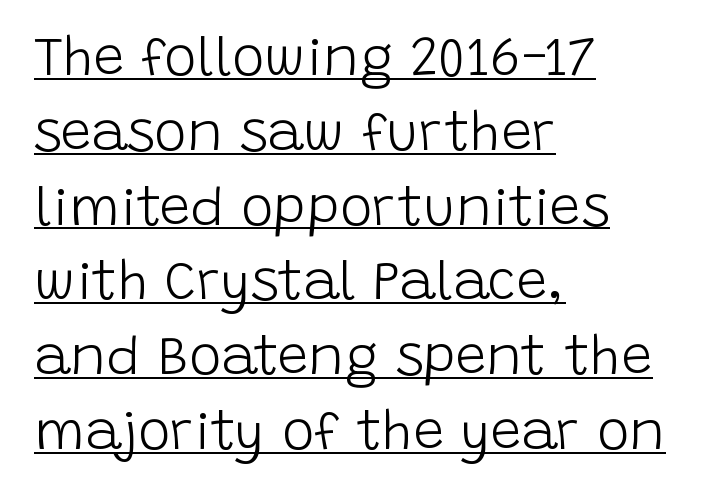
{"serif": "no", "italic": "no", "bold": "no", "weight": "light", "width": "normal", "stroke_contrast": "low", "x_height": "large", "monospaced": "no", "underline": "yes", "align": "left", "line_spacing": "normal", "line_spacing_ratio": 1.36, "letter_spacing": "normal", "letter_spacing_em": 0.0, "glyph_px": 55}
